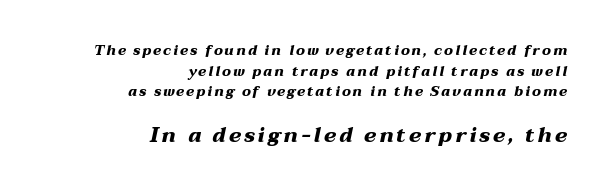
Does the copy run flush right? Yes — the right margin is perfectly even. Has an underline been added? It has not. Its strokes are broad and dark, the hallmark of bold type. A typesetter would call this leading conventional body-copy spacing. Larger block? The one below; the one above is distinctly smaller.
